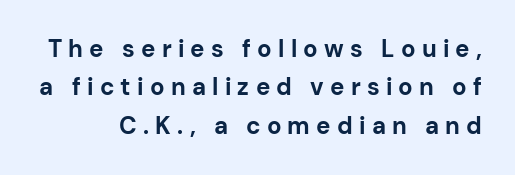
Decoration check: the copy has no underline. The typesetting leans heavy: a genuine bold. There is plenty of visible air inserted between adjacent glyphs. These lines were composed using upright roman letters. A typesetter would call this leading conventional body-copy spacing.
